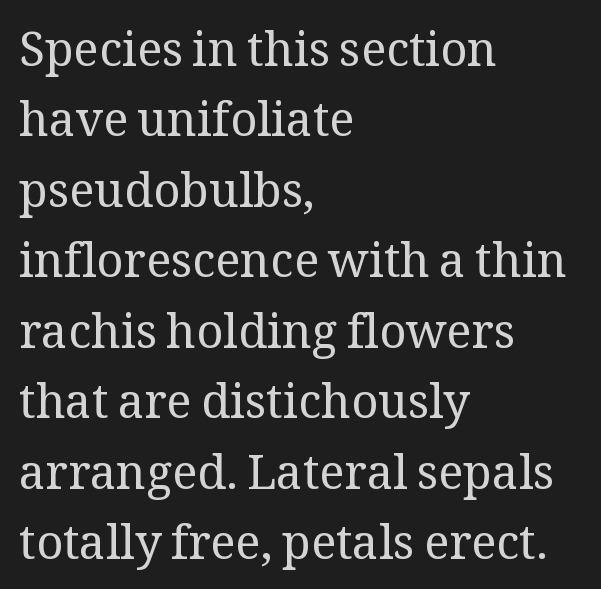
{"serif": "yes", "italic": "no", "bold": "no", "weight": "regular", "width": "normal", "stroke_contrast": "medium", "x_height": "medium", "monospaced": "no", "underline": "no", "align": "left", "line_spacing": "normal", "line_spacing_ratio": 1.5, "letter_spacing": "normal", "letter_spacing_em": 0.0, "glyph_px": 47}
